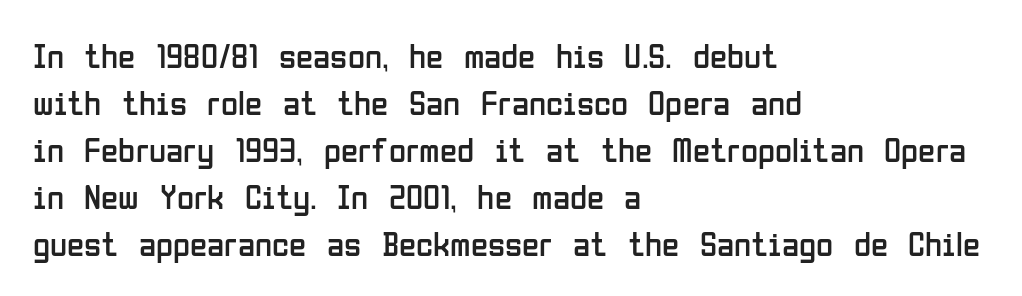
Q: Is the text bold? A: No.
Q: Is the text italic (slanted)? A: No, it is upright.
Q: Is the typeface a serif or a sans-serif typeface? A: Sans-serif.
Q: Is the text underlined? A: No.
Q: How is the paragraph aligned? A: Left-aligned.
Q: Is the spacing between letters normal or unusually wide? A: Normal.
Q: Is the spacing between lines tight, normal or loose? A: Normal.
Q: Width (condensed, normal, or wide)? A: Condensed.
Q: Stroke contrast? A: Low.
Q: x-height? A: Medium.
Q: Monospaced? A: No.
